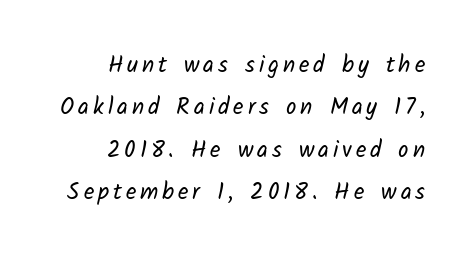
Q: Is the text bold? A: No.
Q: Is the text underlined? A: No.
Q: How is the paragraph aligned? A: Right-aligned.
